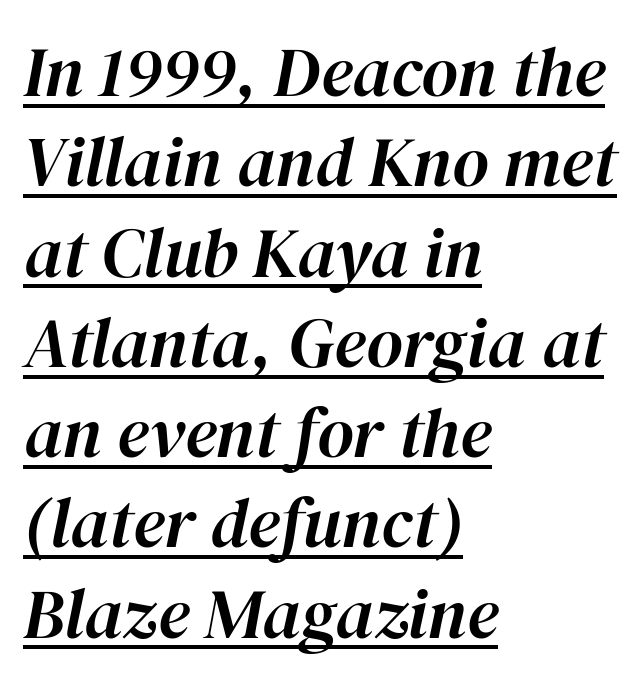
The image shows 70 px text type, italic (leaning right); set left-aligned, normal line spacing (1.29x), normal letter spacing, underlined; high stroke contrast and a medium x-height.
